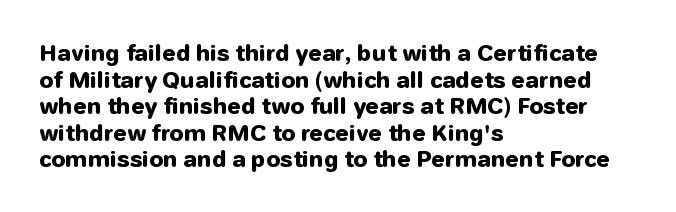
The image shows 22 px bold type, upright; set left-aligned, line spacing 1.21x, normal letter spacing, not underlined.
